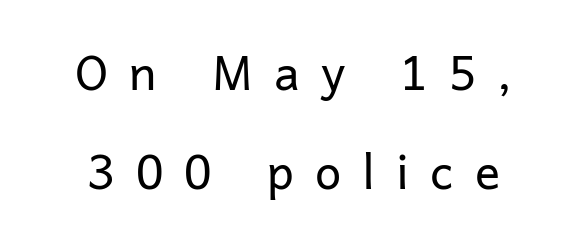
The axis of the letterforms is exactly vertical. Look at the bottom of the vertical strokes: they stop flat, with no serifs. The face used here is proportionally spaced, like ordinary book or web type. Successive baselines arrive slowly, with a big drop between each.
